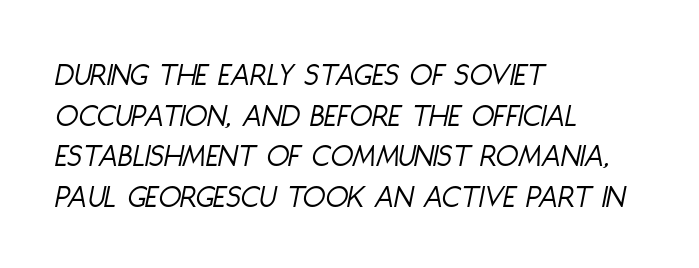
Alignment: flush left. The line texture is even and compact thanks to regular tracking. This is not heavy type; no bold has been used. Each letter keeps its own natural width here, so spacing adapts to shape. Would a proofreader flag this as italicized? Yes.
